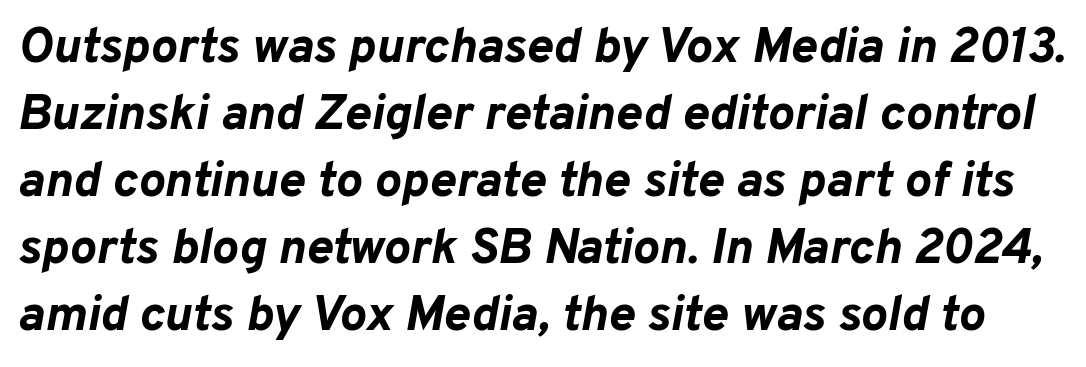
The image shows 50 px bold type, italic (leaning right); set normal line spacing (1.34x), normal letter spacing, not underlined; low stroke contrast and a medium x-height.
